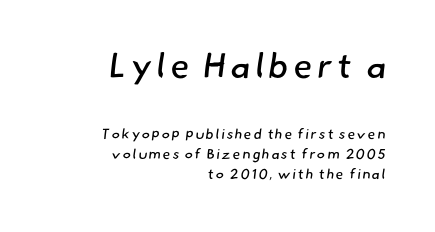
These lines are rendered in a variable-pitch font. A typesetter would label this face a sans. Words float on clear page, feet unadorned. Scale decreases going downward across the two blocks.
